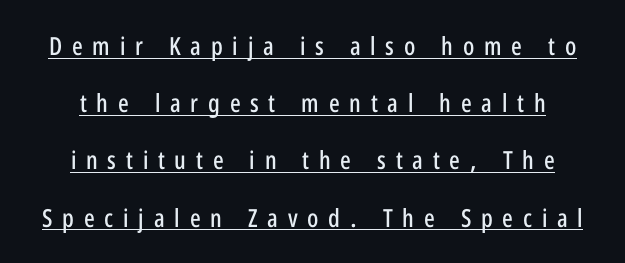
The passage shown has open, widely tracked lettering throughout. The rendering uses a large line-height, opening up the rows. The lettering holds an erect, upright posture throughout. The sample's only ornament is a line tracing under the words.
